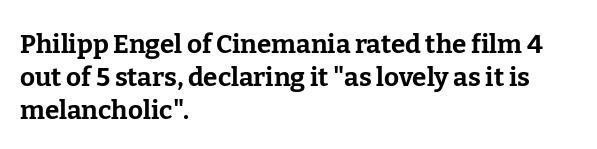
The image shows 26 px bold type, upright; set left-aligned, normal line spacing (1.26x), normal letter spacing, not underlined.
